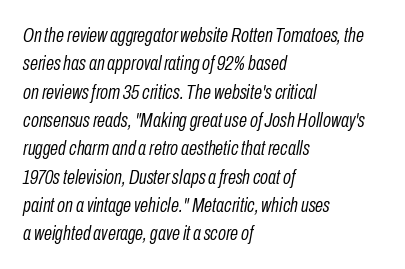
The passage shown has conventional tracking throughout. Stroke thickness stays within the range of a standard reading face or lighter. The setting favours the left margin, as ordinary paragraphs usually do. The foot of each line stays bare and open. Yep, that's italic — everything's leaning.
